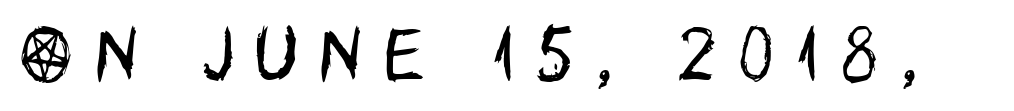
Q: Is the text bold? A: No.
Q: Is the text italic (slanted)? A: No, it is upright.
Q: Is the typeface a serif or a sans-serif typeface? A: Sans-serif.
Q: Is the text underlined? A: No.
Q: Is the spacing between letters normal or unusually wide? A: Unusually wide.
Q: Width (condensed, normal, or wide)? A: Condensed.
Q: Stroke contrast? A: Low.
Q: x-height? A: Large.
Q: Monospaced? A: No.
